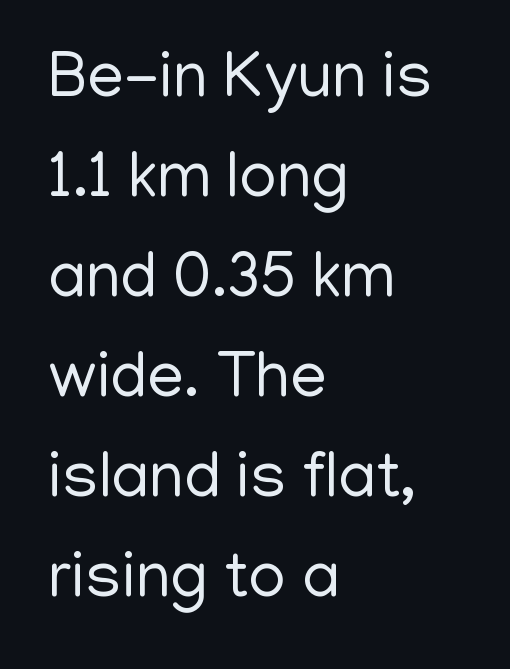
The gaps between neighbouring characters are ordinary and unremarkable. The text was rendered using a sans face with plain stroke endings. The passage shown is typed in a proportional face where columns would drift. The glyphs are unaccompanied by any horizontal stroke below them.
